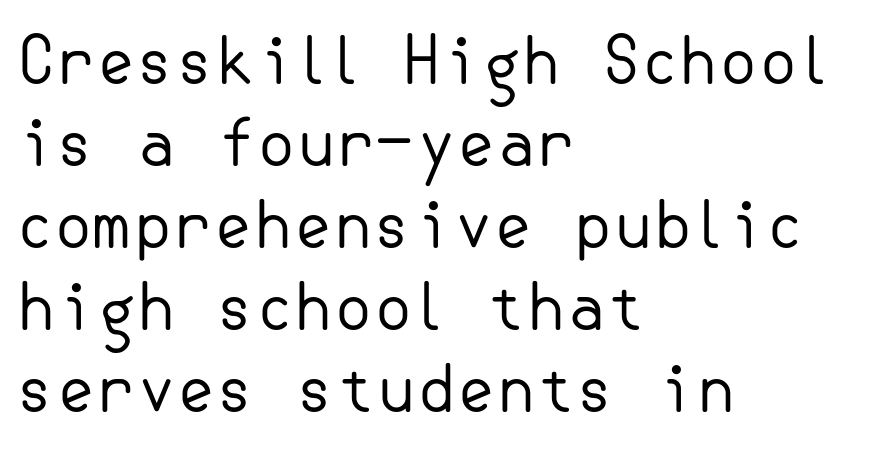
Q: Is the text bold? A: No.
Q: Is the text italic (slanted)? A: No, it is upright.
Q: Is the typeface a serif or a sans-serif typeface? A: Sans-serif.
Q: Is the text underlined? A: No.
Q: How is the paragraph aligned? A: Left-aligned.
Q: Is the spacing between letters normal or unusually wide? A: Normal.
Q: Is the spacing between lines tight, normal or loose? A: Normal.
Q: Width (condensed, normal, or wide)? A: Normal.
Q: Stroke contrast? A: Low.
Q: x-height? A: Small.
